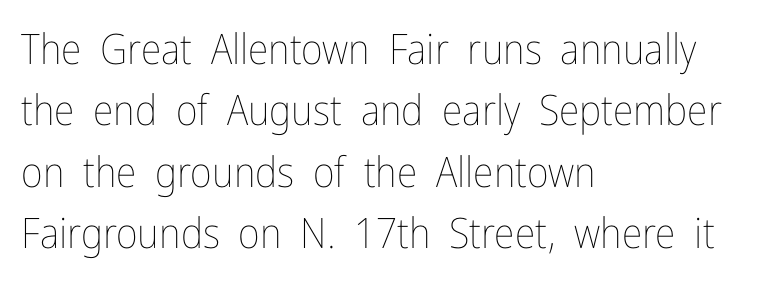
The image shows 42 px thin, condensed type, upright; set left-aligned, normal line spacing (1.46x), normal letter spacing, not underlined; low stroke contrast and a medium x-height.
